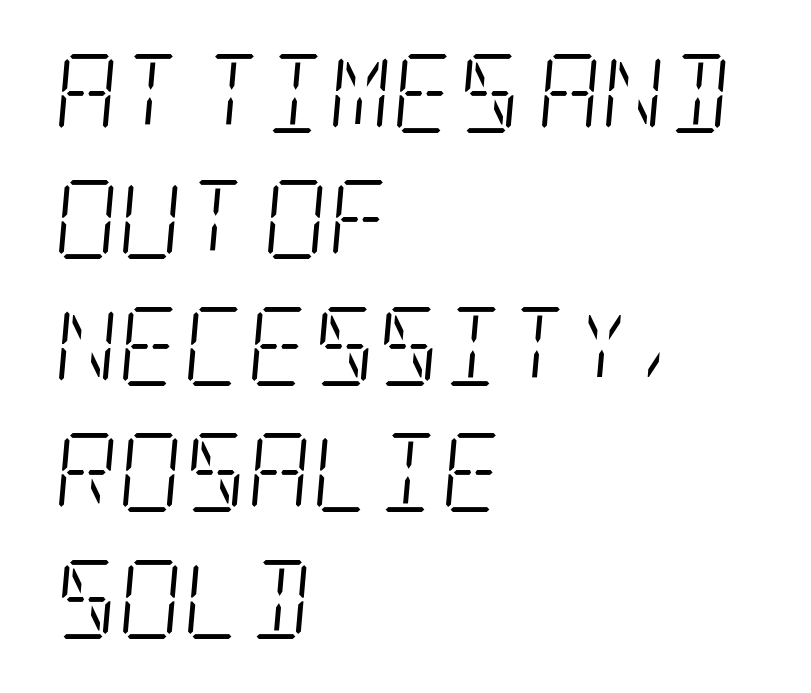
{"serif": "yes", "italic": "yes", "lean": "right", "slant_degrees": 5, "bold": "no", "weight": "light", "width": "condensed", "stroke_contrast": "low", "x_height": "large", "underline": "no", "align": "left", "line_spacing": "normal", "line_spacing_ratio": 1.6, "letter_spacing": "normal", "letter_spacing_em": 0.0, "glyph_px": 79}
